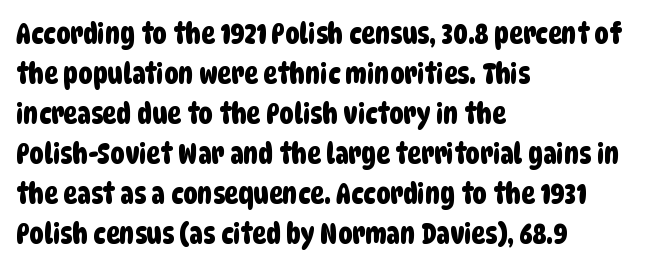
{"serif": "no", "width": "condensed", "stroke_contrast": "low", "x_height": "large", "monospaced": "no", "underline": "no", "align": "left", "line_spacing": "normal", "line_spacing_ratio": 1.38, "letter_spacing": "normal", "letter_spacing_em": 0.0, "glyph_px": 29}
